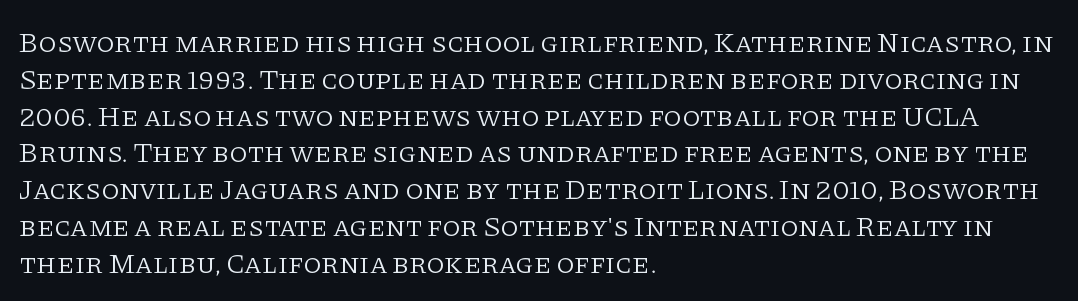
Q: Is the text bold? A: No.
Q: Is the text italic (slanted)? A: No, it is upright.
Q: Is the typeface a serif or a sans-serif typeface? A: Serif.
Q: Is the text underlined? A: No.
Q: How is the paragraph aligned? A: Left-aligned.
Q: Is the spacing between letters normal or unusually wide? A: Normal.
Q: Is the spacing between lines tight, normal or loose? A: Normal.
Q: Width (condensed, normal, or wide)? A: Normal.
Q: Stroke contrast? A: Low.
Q: x-height? A: Large.
Q: Monospaced? A: No.
